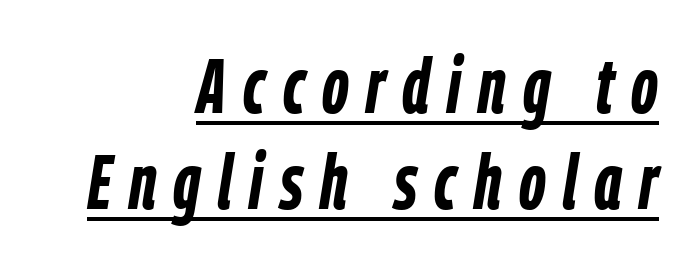
{"italic": "yes", "lean": "right", "slant_degrees": 9, "bold": "yes", "weight": "semibold", "width": "condensed", "stroke_contrast": "low", "x_height": "medium", "monospaced": "no", "underline": "yes", "align": "right", "line_spacing_ratio": 1.23, "letter_spacing": "wide", "letter_spacing_em": 0.22, "glyph_px": 78}
